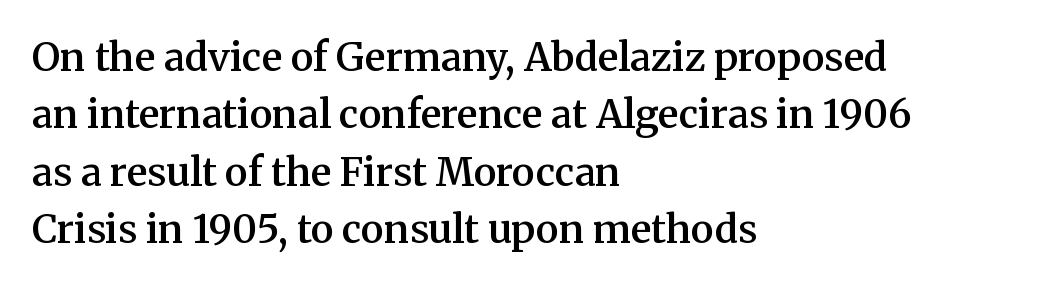
Q: Is the text bold? A: Semi-bold.
Q: Is the text italic (slanted)? A: No, it is upright.
Q: Is the typeface a serif or a sans-serif typeface? A: Serif.
Q: Is the text underlined? A: No.
Q: How is the paragraph aligned? A: Left-aligned.
Q: Is the spacing between letters normal or unusually wide? A: Normal.
Q: Is the spacing between lines tight, normal or loose? A: Normal.
Q: Width (condensed, normal, or wide)? A: Normal.
Q: Stroke contrast? A: Medium.
Q: x-height? A: Medium.
Q: Monospaced? A: No.
